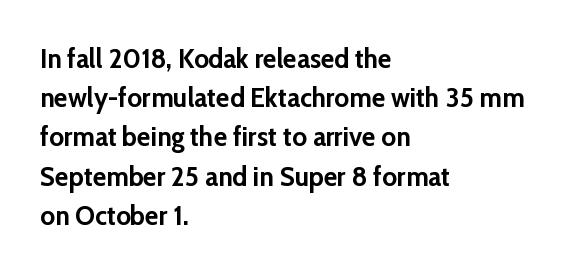
Q: Is the text bold? A: Yes.
Q: Is the text italic (slanted)? A: No, it is upright.
Q: Is the typeface a serif or a sans-serif typeface? A: Sans-serif.
Q: Is the text underlined? A: No.
Q: How is the paragraph aligned? A: Left-aligned.
Q: Is the spacing between letters normal or unusually wide? A: Normal.
Q: Is the spacing between lines tight, normal or loose? A: Normal.
Q: Width (condensed, normal, or wide)? A: Normal.
Q: Stroke contrast? A: Low.
Q: x-height? A: Medium.
Q: Monospaced? A: No.
